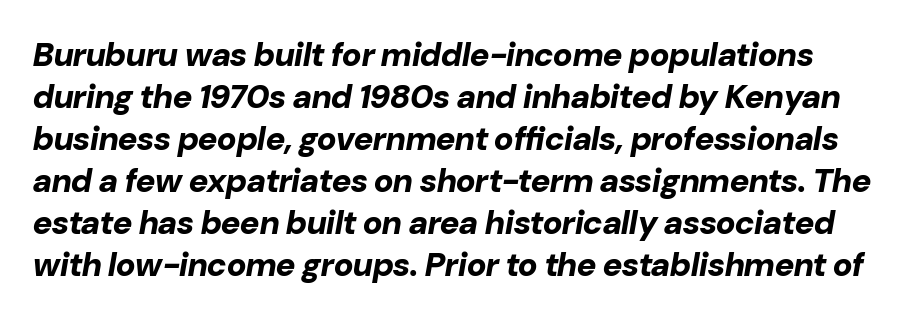
Students, note that the glyphs here touch the page at normal intervals. Every character sits at an angle, as italics do. The letters advance in unequal steps, a hallmark of proportional type. Students, this is bold: see how much ink each stroke carries. Interline gaps are of average width in this sample. The string is rendered with underlining switched off.
